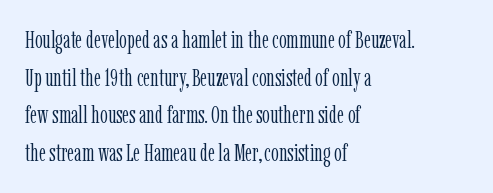
{"italic": "no", "bold": "no", "underline": "no", "align": "left", "line_spacing": "normal", "line_spacing_ratio": 1.57, "letter_spacing": "normal", "letter_spacing_em": 0.0, "glyph_px": 24}
